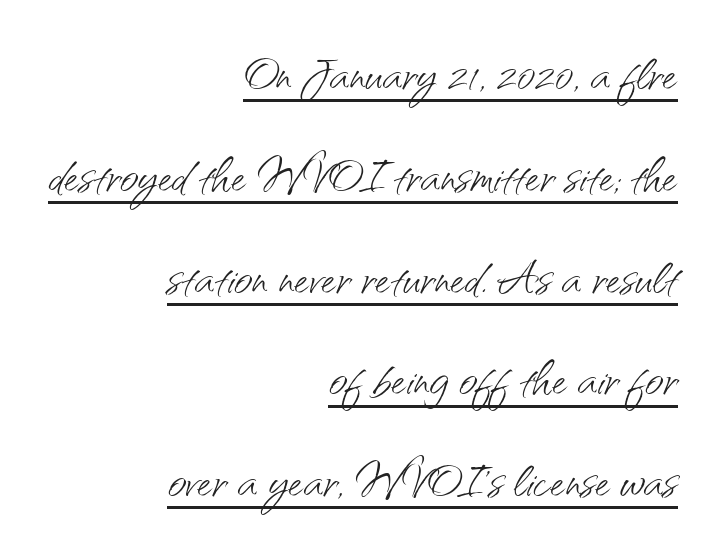
{"serif": "no", "bold": "no", "weight": "light", "width": "normal", "stroke_contrast": "medium", "x_height": "small", "monospaced": "no", "underline": "yes", "align": "right", "line_spacing": "normal", "line_spacing_ratio": 1.59, "letter_spacing": "normal", "letter_spacing_em": 0.0, "glyph_px": 64}
